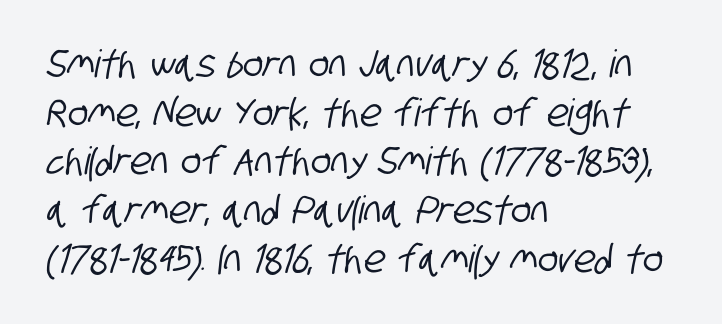
The image shows 38 px condensed sans-serif type; set left-aligned, normal line spacing (1.28x), normal letter spacing, not underlined; low stroke contrast and a large x-height.
